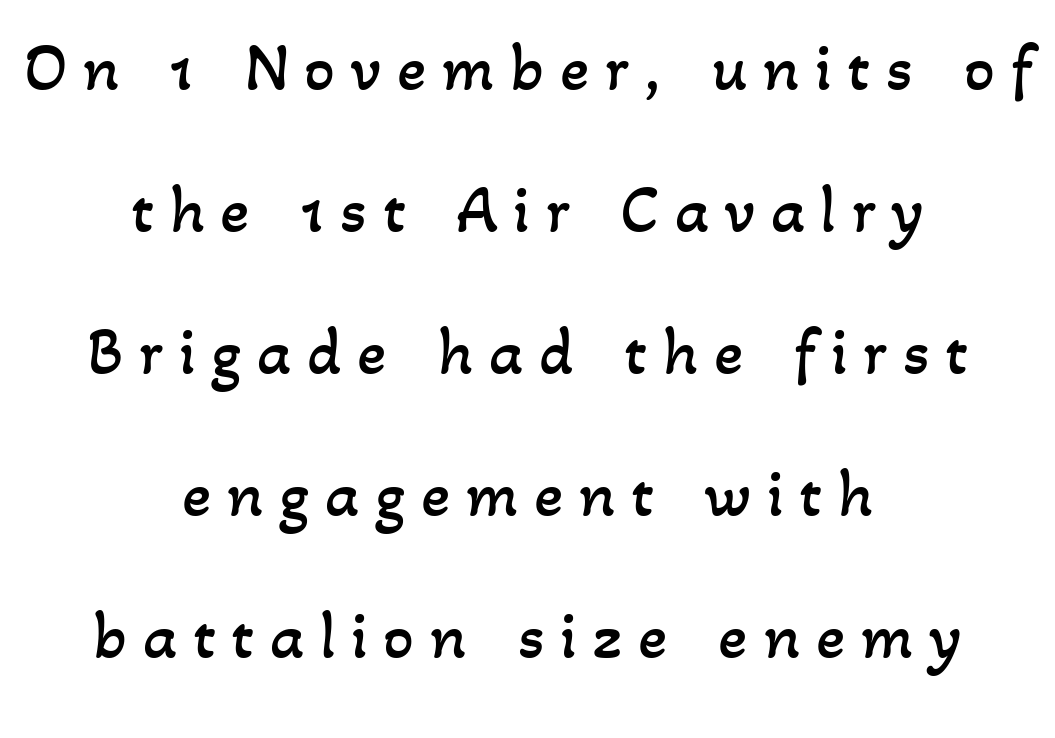
{"bold": "no", "weight": "regular", "width": "normal", "stroke_contrast": "low", "x_height": "small", "monospaced": "no", "underline": "no", "align": "center", "line_spacing": "loose", "line_spacing_ratio": 2.09, "letter_spacing": "wide", "letter_spacing_em": 0.23, "glyph_px": 68}
